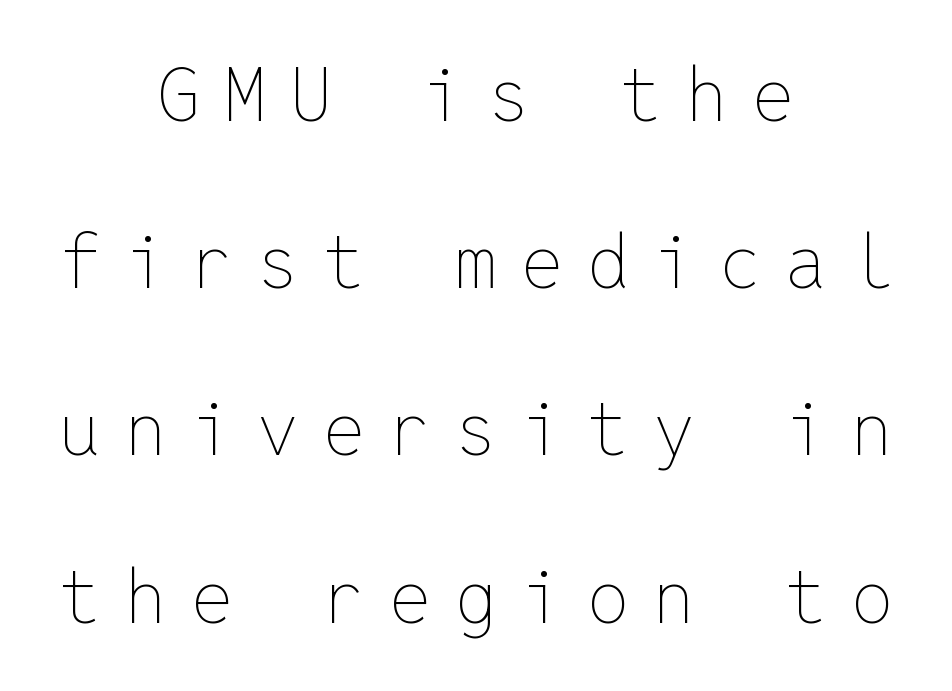
Heaviness? Minimal to ordinary, like unemphasized prose. Both edges are ragged and mirror each other, which tells us the setting is centered. Letters rest on an invisible, unmarked baseline. You could only call the tracking loose — the letters float apart. Notice how the stems are strictly vertical — no italics here. Students, observe: this is what heavily led, spacious text looks like.
